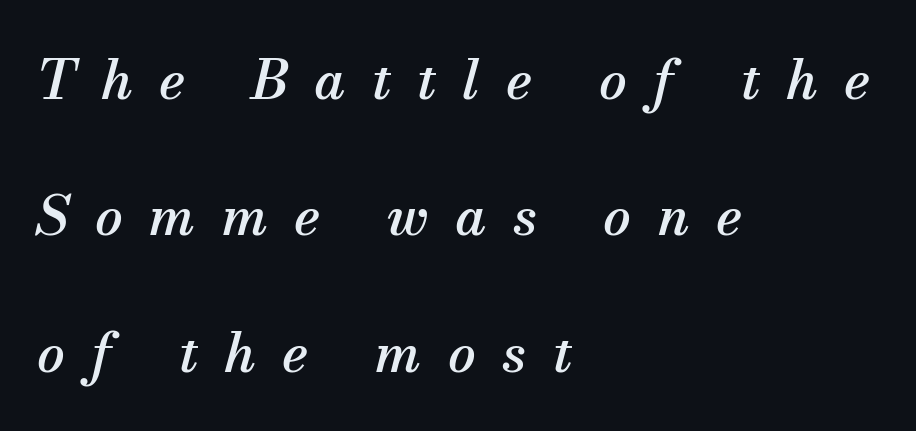
Q: Is the text italic (slanted)? A: Yes, it leans right by about 13 degrees.
Q: Is the typeface a serif or a sans-serif typeface? A: Serif.
Q: Is the text underlined? A: No.
Q: How is the paragraph aligned? A: Left-aligned.
Q: Is the spacing between letters normal or unusually wide? A: Unusually wide.
Q: Is the spacing between lines tight, normal or loose? A: Loose.
Q: Width (condensed, normal, or wide)? A: Normal.
Q: Stroke contrast? A: Medium.
Q: x-height? A: Small.
Q: Monospaced? A: No.
